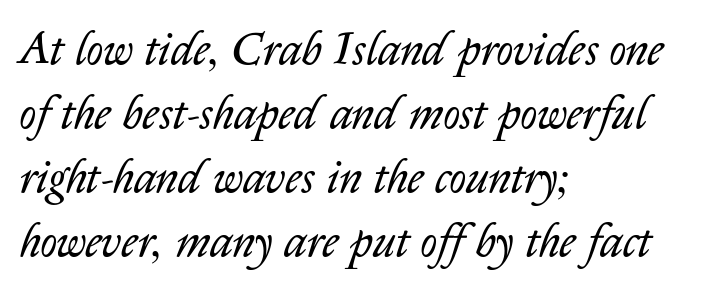
{"italic": "yes", "lean": "right", "slant_degrees": 14, "bold": "no", "weight": "regular", "width": "normal", "stroke_contrast": "low", "x_height": "medium", "monospaced": "no", "underline": "no", "align": "left", "line_spacing": "normal", "line_spacing_ratio": 1.39, "letter_spacing": "normal", "letter_spacing_em": 0.0, "glyph_px": 46}
